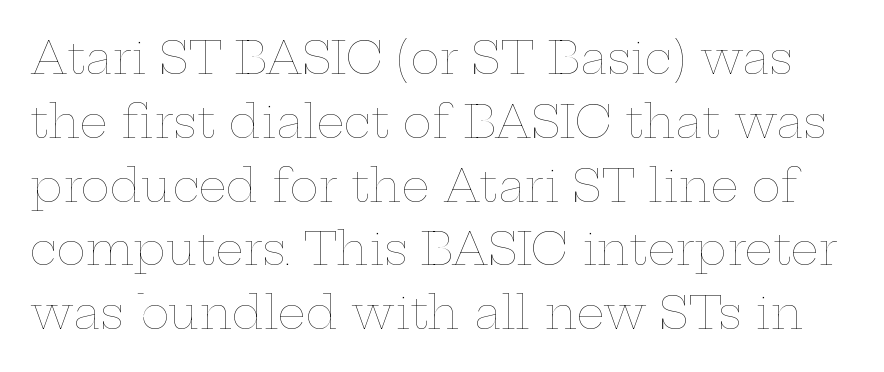
The lines sit at an ordinary, default distance from one another. Each word holds together tightly as a unit, with standard inter-letter gaps. In terms of posture, this sample is upright. This reads as an unemphasized weight, regular at the heaviest.
